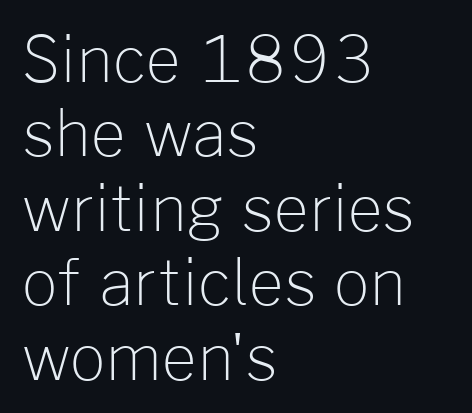
{"serif": "no", "italic": "no", "bold": "no", "weight": "light", "width": "normal", "stroke_contrast": "low", "x_height": "medium", "monospaced": "no", "underline": "no", "align": "left", "line_spacing_ratio": 1.2, "letter_spacing": "normal", "letter_spacing_em": 0.0, "glyph_px": 62}
